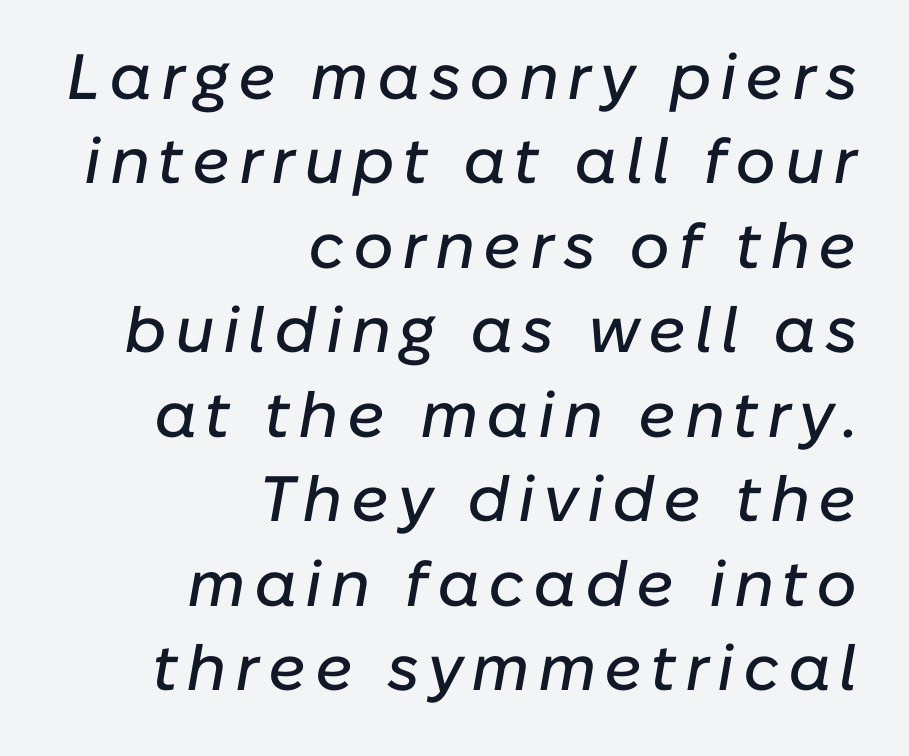
The image shows 64 px text type, italic (leaning right); set right-aligned, normal line spacing (1.32x), not underlined; low stroke contrast and a medium x-height.
